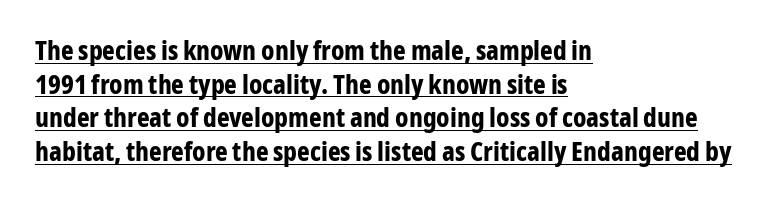
Q: Is the text bold? A: Yes.
Q: Is the text italic (slanted)? A: No, it is upright.
Q: Is the text underlined? A: Yes.
Q: How is the paragraph aligned? A: Left-aligned.
Q: Is the spacing between letters normal or unusually wide? A: Normal.
Q: Is the spacing between lines tight, normal or loose? A: Normal.
